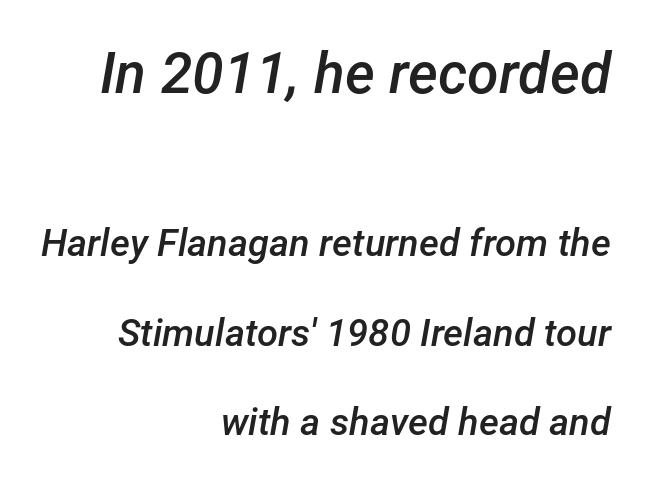
Caption: semibold face, moderately heavy strokes. Size contrast runs from large at the top to small at the bottom. Does the lettering tilt? It does — this is italic. Alignment: flush right. The face used here is proportionally spaced, like ordinary book or web type. These lines keep a tight, regular rhythm from letter to letter.
